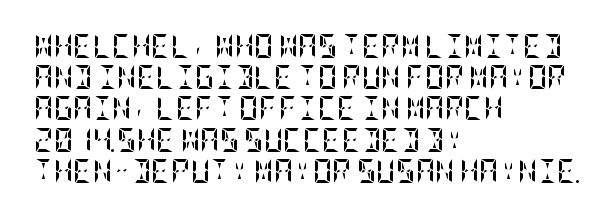
Q: Is the text bold? A: Yes.
Q: Is the text italic (slanted)? A: No, it is upright.
Q: Is the text underlined? A: No.
Q: How is the paragraph aligned? A: Left-aligned.
Q: Is the spacing between letters normal or unusually wide? A: Normal.
Q: Is the spacing between lines tight, normal or loose? A: Normal.
